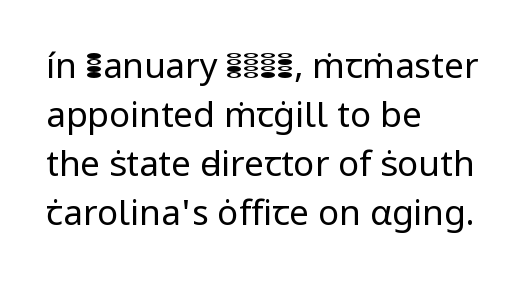
{"serif": "no", "italic": "no", "bold": "no", "weight": "regular", "width": "normal", "stroke_contrast": "low", "x_height": "medium", "monospaced": "no", "underline": "no", "align": "left", "line_spacing": "normal", "line_spacing_ratio": 1.4, "letter_spacing": "normal", "letter_spacing_em": 0.0, "glyph_px": 35}
